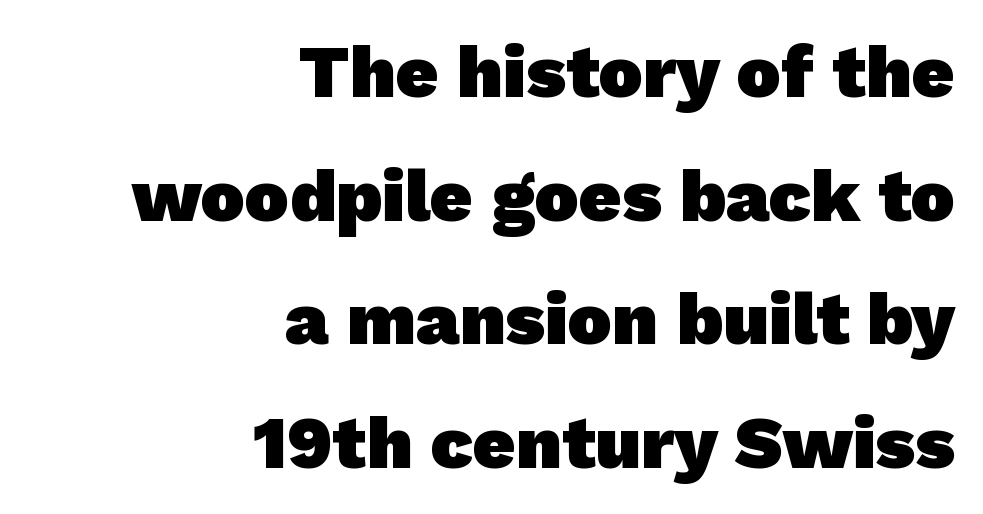
The image shows 74 px heavy sans-serif type; set right-aligned, normal line spacing (1.67x), normal letter spacing, not underlined; low stroke contrast and a medium x-height.
